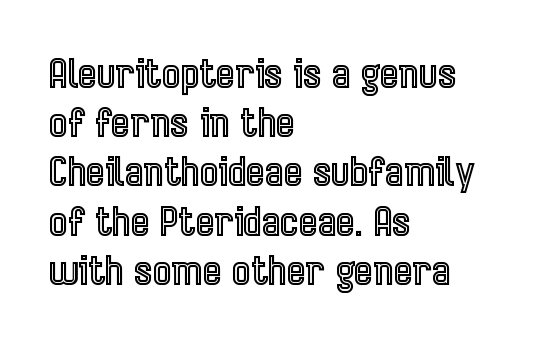
Q: Is the text italic (slanted)? A: No, it is upright.
Q: Is the text underlined? A: No.
Q: How is the paragraph aligned? A: Left-aligned.
Q: Is the spacing between letters normal or unusually wide? A: Normal.
Q: Width (condensed, normal, or wide)? A: Condensed.
Q: x-height? A: Medium.
Q: Monospaced? A: No.
